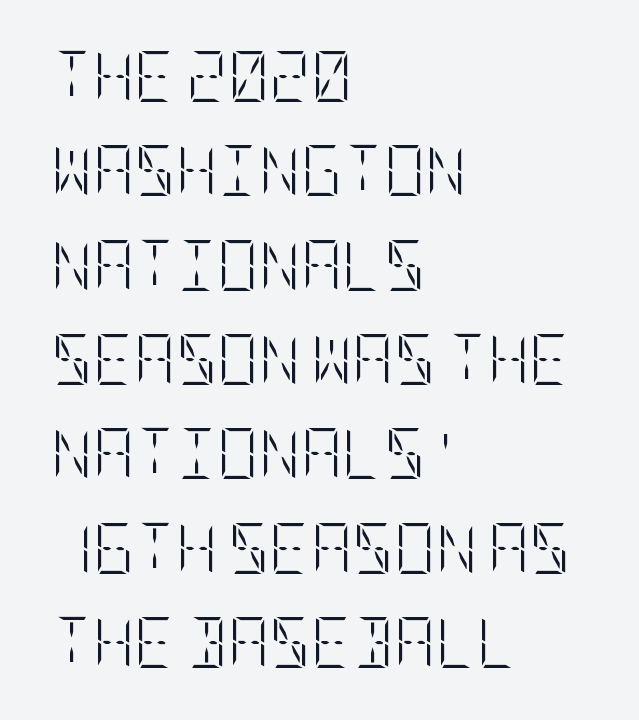
The image shows 51 px light, condensed type, upright; set left-aligned, line spacing 1.85x, normal letter spacing, not underlined; low stroke contrast and a large x-height.
